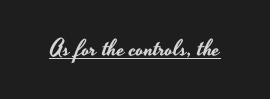
Q: Is the text italic (slanted)? A: Yes.
Q: Is the text underlined? A: Yes.
Q: Is the spacing between letters normal or unusually wide? A: Normal.
